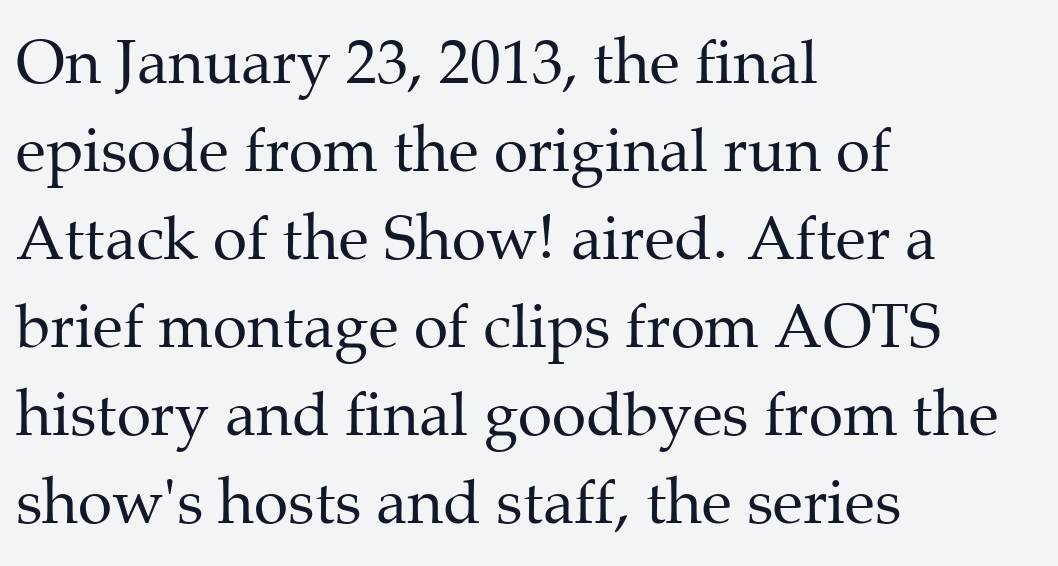
The passage shown stacks its lines at a standard gap. Spacing verdict: proportional, widths tailored to each character. Letters rest on an invisible, unmarked baseline. You could call the tracking neutral — neither tight nor loose. Heaviness? Minimal to ordinary, like unemphasized prose. The designer went with a serif here, giving each stem small feet.
